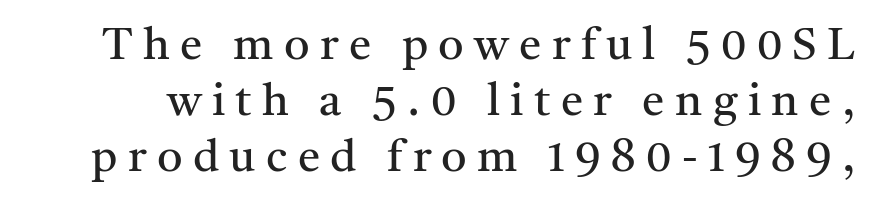
The image shows 45 px regular-weight serif type, upright; set line spacing 1.24x, unusually wide letter spacing (+0.23 em), not underlined; medium stroke contrast and a medium x-height.
